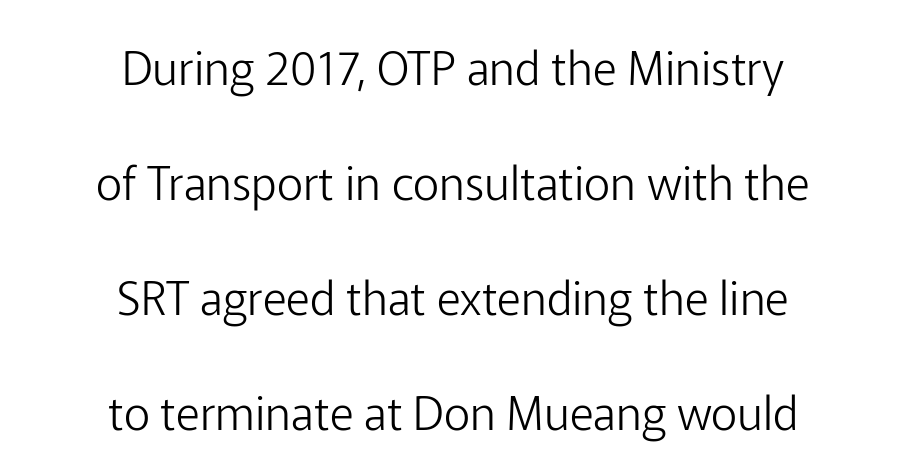
The image shows 46 px light sans-serif type, upright; set centered, loose line spacing (2.5x), normal letter spacing, not underlined; low stroke contrast and a medium x-height.
